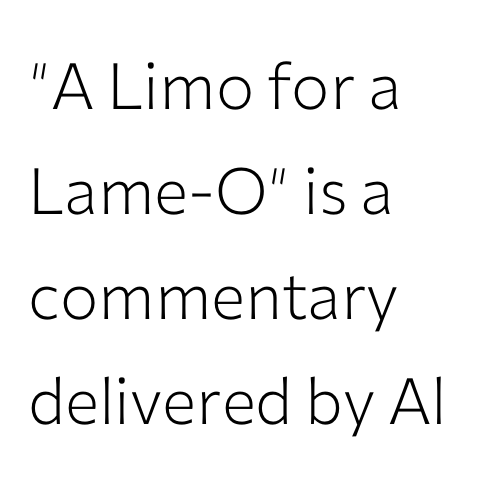
Q: Is the text bold? A: No.
Q: Is the text italic (slanted)? A: No, it is upright.
Q: Is the typeface a serif or a sans-serif typeface? A: Sans-serif.
Q: Is the text underlined? A: No.
Q: How is the paragraph aligned? A: Left-aligned.
Q: Is the spacing between letters normal or unusually wide? A: Normal.
Q: Is the spacing between lines tight, normal or loose? A: Normal.
Q: Width (condensed, normal, or wide)? A: Normal.
Q: Stroke contrast? A: Low.
Q: x-height? A: Medium.
Q: Monospaced? A: No.
